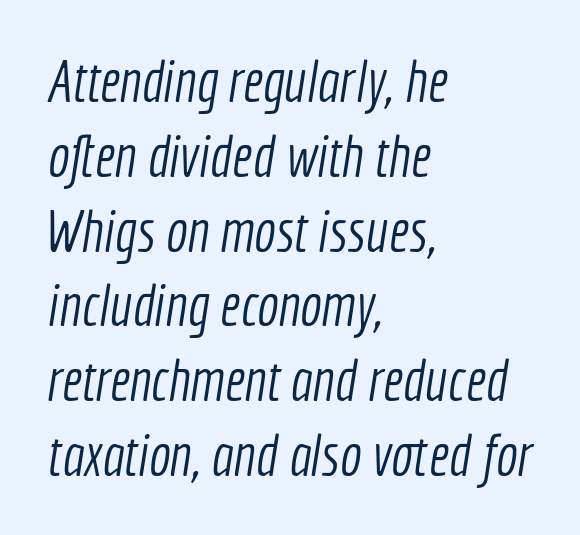
Where is the straight margin? On the left. You can tell from the bare stems that sans-serif type was used. The gaps between neighbouring characters are ordinary and unremarkable. Proportional: the letters do not fall into vertical columns.
